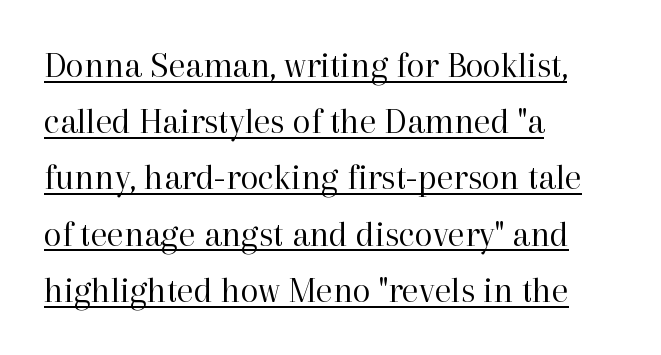
The horizontal fit of the characters is conventional and even. Caption: multi-line text, flush left, ragged right. Quick note: underline on. Each letter keeps its own natural width here, so spacing adapts to shape. To sum up the face: it has serifs.
